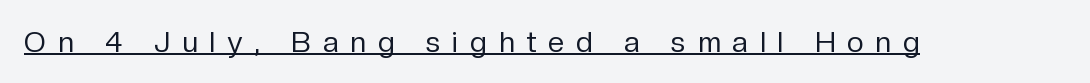
Q: Is the text bold? A: No.
Q: Is the text italic (slanted)? A: No, it is upright.
Q: Is the typeface a serif or a sans-serif typeface? A: Sans-serif.
Q: Is the text underlined? A: Yes.
Q: Is the spacing between letters normal or unusually wide? A: Unusually wide.
Q: Width (condensed, normal, or wide)? A: Normal.
Q: Stroke contrast? A: Low.
Q: x-height? A: Medium.
Q: Monospaced? A: No.
